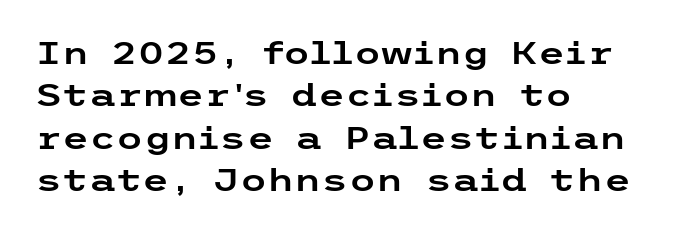
Line beginnings align vertically; line endings do not. No italicization has been applied; the sample stays upright. The face used here is rendered with its standard letterfit. Each new line begins a customary step beneath the previous one. The letters carry no serifs — their stems end cleanly without finishing strokes.
